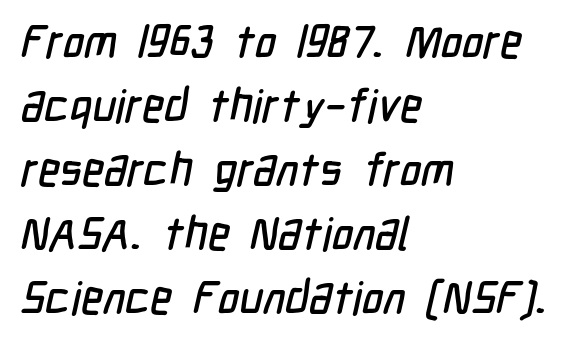
Spacing verdict: proportional, widths tailored to each character. The space between consecutive lines is moderate. This is sans-serif lettering, the kind often seen on screens and signage. Line beginnings align vertically; line endings do not.
